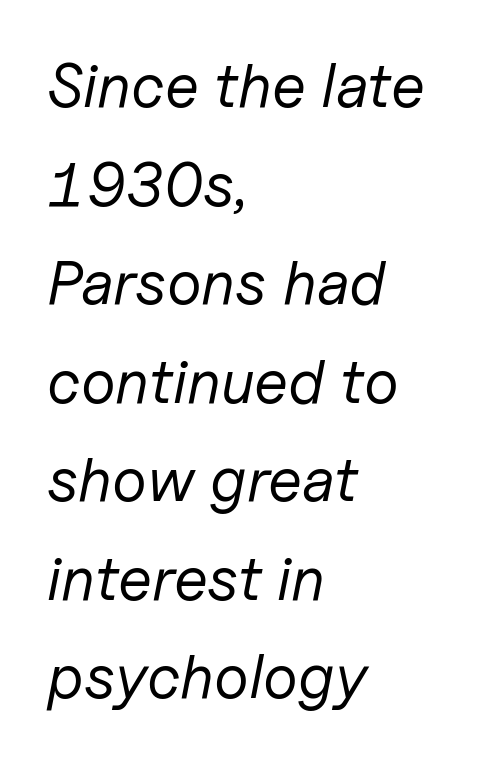
This sample uses plain, unmodified letter spacing. Every row of glyphs begins at an identical x-position on the left. The letters advance in unequal steps, a hallmark of proportional type. Reading down the column, the eye jumps a familiar distance to each next line. The typeface has the unassuming heft of standard copy or less.
